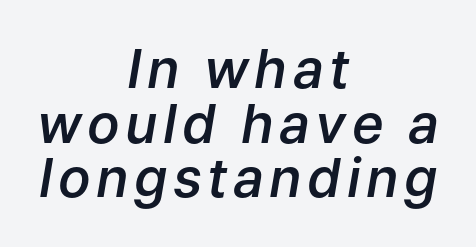
The image shows 54 px semibold type, italic (leaning right); set centered, tight line spacing (1.01x), not underlined; low stroke contrast and a medium x-height.
